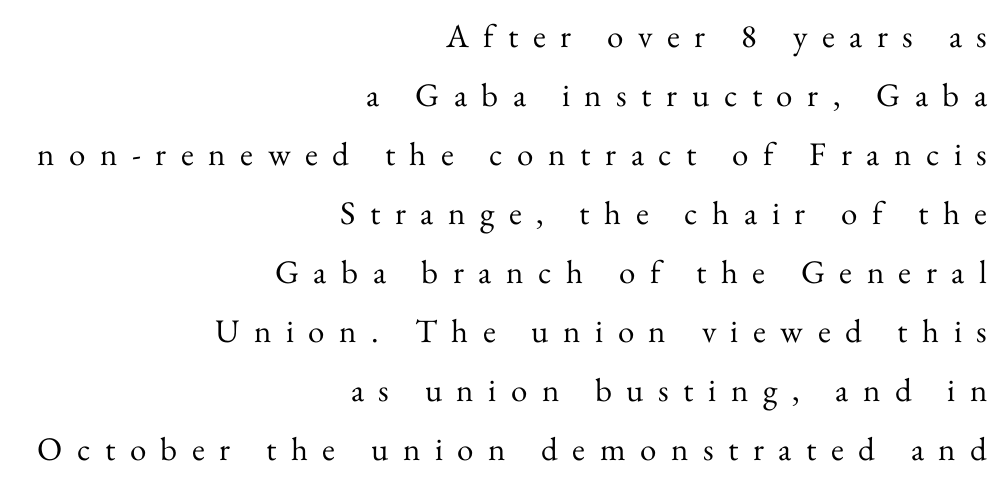
{"serif": "yes", "italic": "no", "bold": "no", "weight": "regular", "width": "normal", "stroke_contrast": "medium", "x_height": "small", "monospaced": "no", "underline": "no", "align": "right", "line_spacing_ratio": 1.79, "letter_spacing": "wide", "letter_spacing_em": 0.44, "glyph_px": 33}
